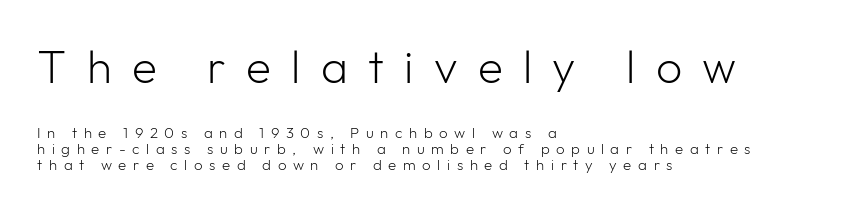
The image shows 46 px light sans-serif type, upright; set left-aligned, tight line spacing (1.07x), unusually wide letter spacing (+0.44 em), not underlined; the first (top) block is 3.07x larger; low stroke contrast and a medium x-height.
